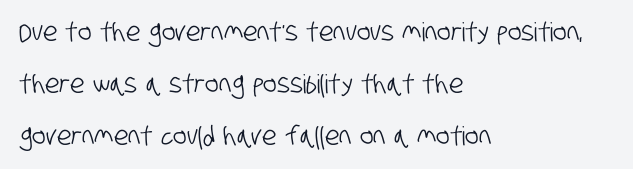
The image shows 26 px text type; set left-aligned, loose line spacing (2.0x), normal letter spacing, not underlined.
